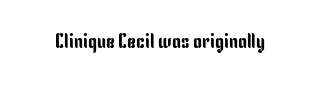
Q: Is the text italic (slanted)? A: No, it is upright.
Q: Is the text underlined? A: No.
Q: Is the spacing between letters normal or unusually wide? A: Normal.
